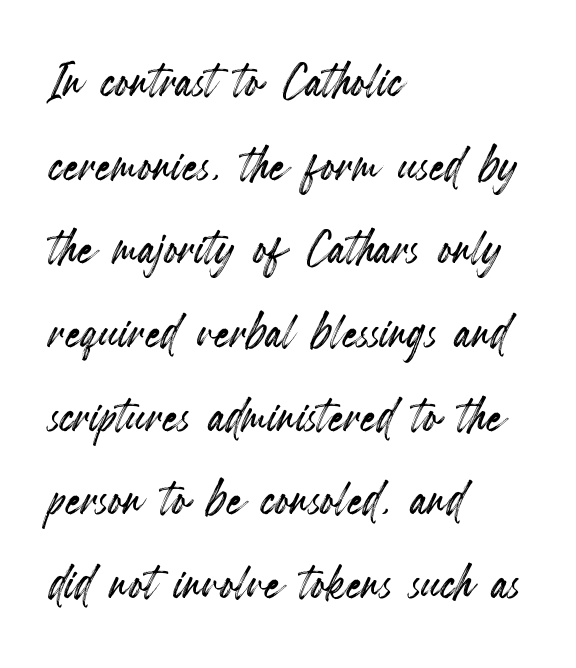
The rows are spaced the way most documents space them. Unmarked baselines from the first word to the last. The gaps between neighbouring characters are ordinary and unremarkable. Spacing verdict: proportional, widths tailored to each character. Layout note: lines flush left.
